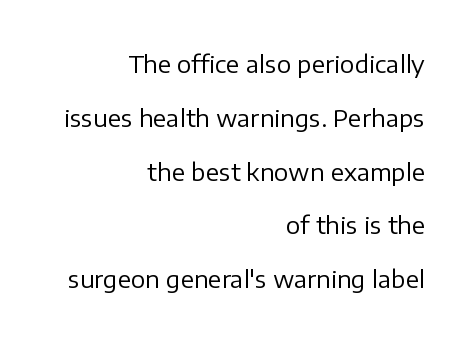
The image shows 24 px text type, upright; set right-aligned, loose line spacing (2.24x), normal letter spacing, not underlined.
